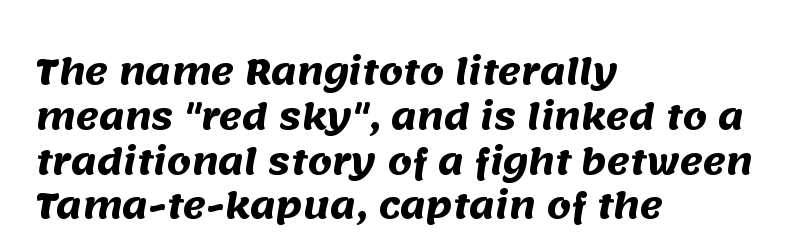
Q: Is the text bold? A: Yes.
Q: Is the typeface a serif or a sans-serif typeface? A: Sans-serif.
Q: Is the text underlined? A: No.
Q: How is the paragraph aligned? A: Left-aligned.
Q: Is the spacing between letters normal or unusually wide? A: Normal.
Q: Is the spacing between lines tight, normal or loose? A: Normal.
Q: Width (condensed, normal, or wide)? A: Normal.
Q: Stroke contrast? A: Medium.
Q: x-height? A: Large.
Q: Monospaced? A: No.
